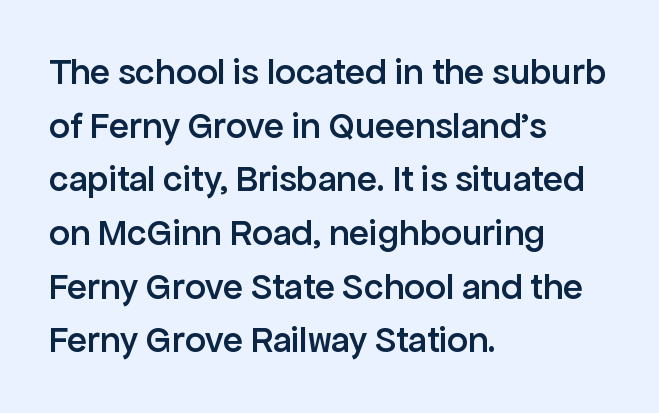
Grotesque or geometric, the face here clearly has no serifs. Tall strokes in this sample are plumb rather than angled. The passage shown is typed in a proportional face where columns would drift. Compared with a centered layout, this one pins lines to the left instead. These words are printed semibold, heavier than regular yet not bold. If you measured baseline to baseline, you'd find a middling distance.
